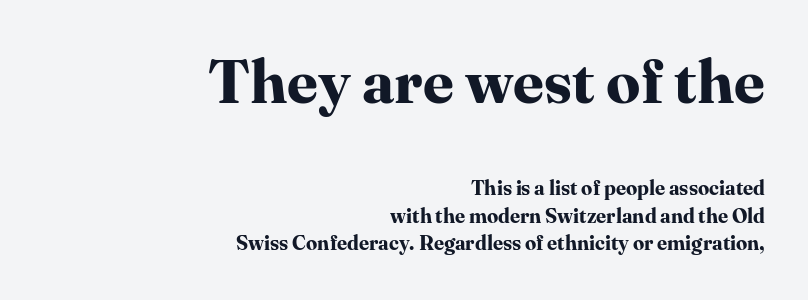
The image shows 61 px bold serif type, upright; set right-aligned, normal line spacing (1.37x), normal letter spacing, not underlined; the first (top) block is 3.05x larger; high stroke contrast and a medium x-height.
